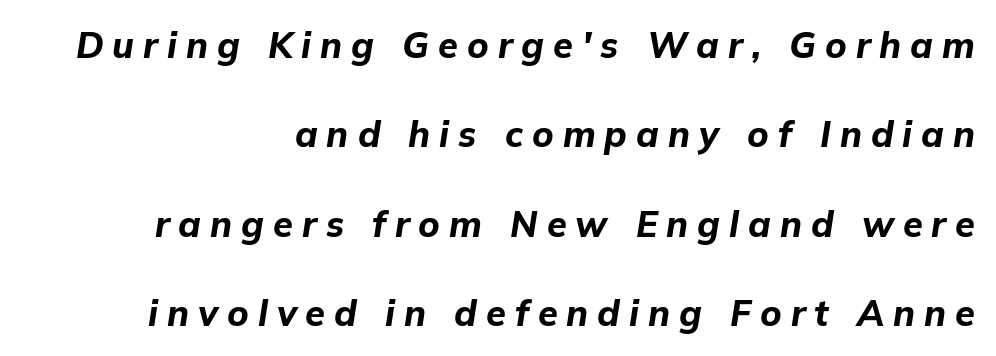
The image shows 36 px bold type, italic (leaning right); set right-aligned, loose line spacing (2.48x), unusually wide letter spacing (+0.25 em), not underlined; low stroke contrast and a medium x-height.
